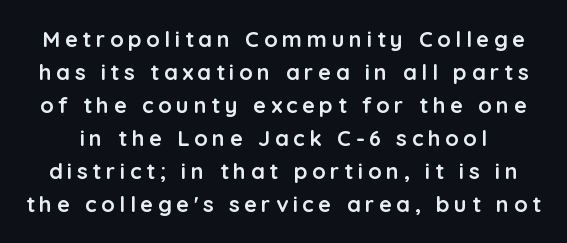
{"italic": "no", "bold": "yes", "underline": "no", "line_spacing": "normal", "line_spacing_ratio": 1.5, "letter_spacing": "wide", "letter_spacing_em": 0.21, "glyph_px": 22}
